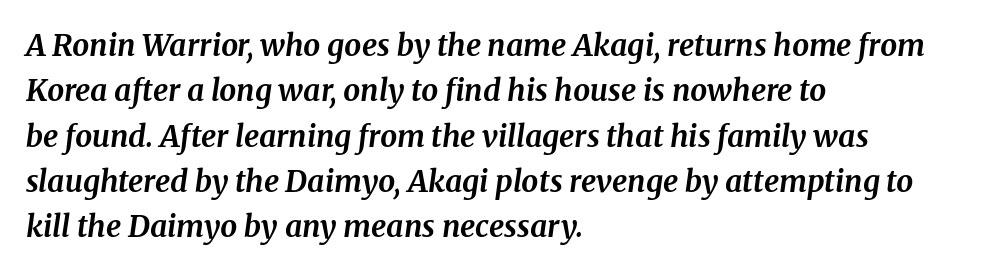
The image shows 30 px bold serif type, italic (leaning right); set left-aligned, normal line spacing (1.51x), normal letter spacing, not underlined; medium stroke contrast and a medium x-height.
